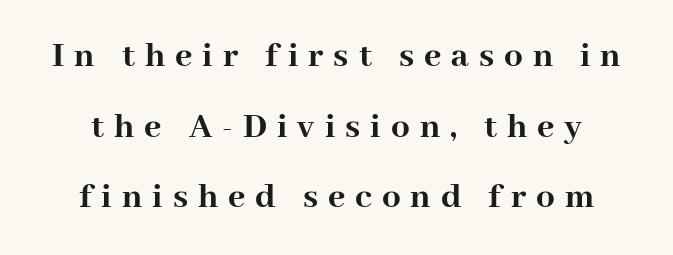
Q: Is the text bold? A: Yes.
Q: Is the text italic (slanted)? A: No, it is upright.
Q: Is the typeface a serif or a sans-serif typeface? A: Serif.
Q: Is the text underlined? A: No.
Q: Is the spacing between letters normal or unusually wide? A: Unusually wide.
Q: Is the spacing between lines tight, normal or loose? A: Loose.
Q: Width (condensed, normal, or wide)? A: Normal.
Q: Stroke contrast? A: High.
Q: x-height? A: Medium.
Q: Monospaced? A: No.
